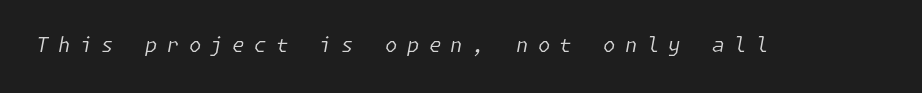
{"italic": "yes", "lean": "right", "slant_degrees": 11, "bold": "no", "underline": "no", "letter_spacing": "wide", "letter_spacing_em": 0.47, "glyph_px": 20}
